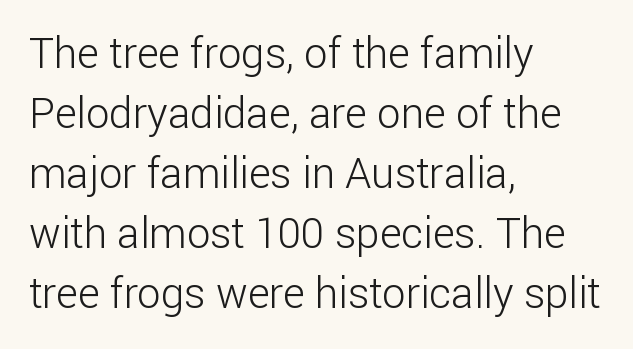
The typography opts for an upright posture over an oblique one. The passage shown has conventional tracking throughout. Summary of weight: not heavy and not bold. A bare baseline throughout the passage. Layout note: lines flush left. A typesetter would call this proportional, since set widths differ per character.
